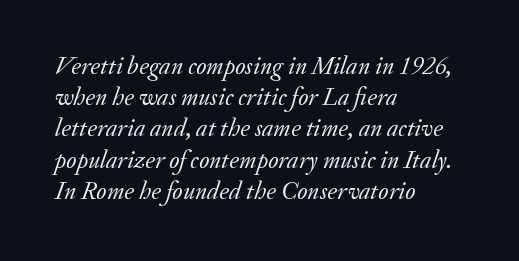
Q: Is the text bold? A: No.
Q: Is the text italic (slanted)? A: Yes, it leans right by about 20 degrees.
Q: Is the text underlined? A: No.
Q: How is the paragraph aligned? A: Left-aligned.
Q: Is the spacing between letters normal or unusually wide? A: Normal.
Q: Is the spacing between lines tight, normal or loose? A: Normal.
